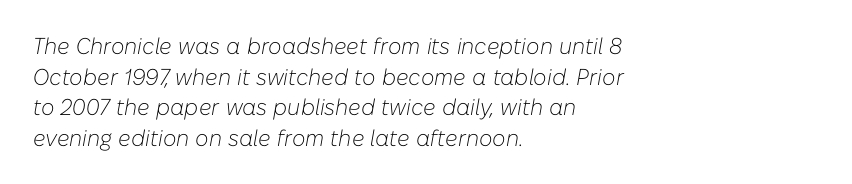
{"italic": "yes", "lean": "right", "slant_degrees": 10, "bold": "no", "underline": "no", "align": "left", "line_spacing": "normal", "line_spacing_ratio": 1.33, "letter_spacing": "normal", "letter_spacing_em": 0.0, "glyph_px": 23}
